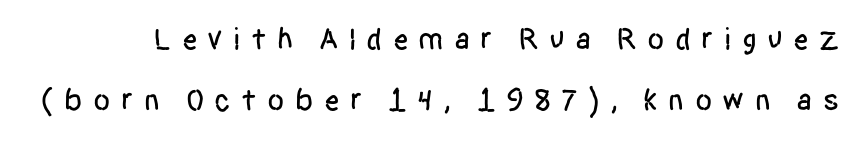
Q: Is the text italic (slanted)? A: No, it is upright.
Q: Is the typeface a serif or a sans-serif typeface? A: Sans-serif.
Q: Is the text underlined? A: No.
Q: Is the spacing between letters normal or unusually wide? A: Unusually wide.
Q: Is the spacing between lines tight, normal or loose? A: Loose.
Q: Width (condensed, normal, or wide)? A: Condensed.
Q: Stroke contrast? A: Low.
Q: x-height? A: Large.
Q: Monospaced? A: No.
